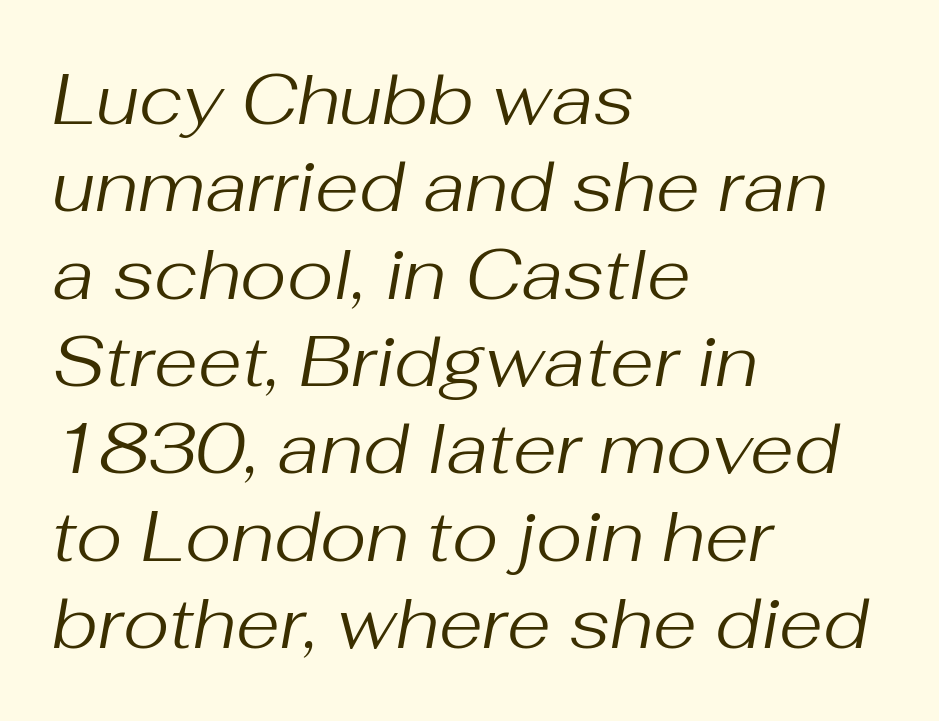
{"italic": "yes", "lean": "right", "slant_degrees": 10, "bold": "no", "weight": "regular", "width": "normal", "stroke_contrast": "medium", "x_height": "medium", "monospaced": "no", "underline": "no", "align": "left", "line_spacing_ratio": 1.23, "letter_spacing": "normal", "letter_spacing_em": 0.0, "glyph_px": 71}
